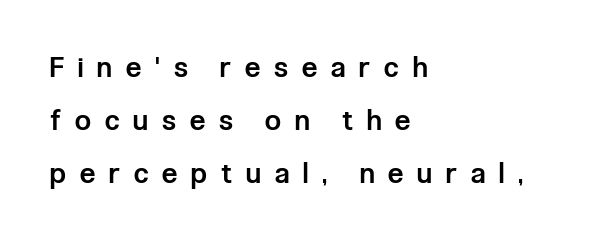
Q: Is the text bold? A: Semi-bold.
Q: Is the text italic (slanted)? A: No, it is upright.
Q: Is the typeface a serif or a sans-serif typeface? A: Sans-serif.
Q: Is the text underlined? A: No.
Q: How is the paragraph aligned? A: Left-aligned.
Q: Is the spacing between letters normal or unusually wide? A: Unusually wide.
Q: Width (condensed, normal, or wide)? A: Condensed.
Q: Stroke contrast? A: Low.
Q: x-height? A: Medium.
Q: Monospaced? A: No.
